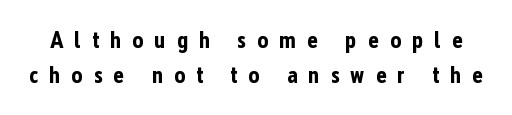
Q: Is the text bold? A: Yes.
Q: Is the text italic (slanted)? A: No, it is upright.
Q: Is the text underlined? A: No.
Q: Is the spacing between letters normal or unusually wide? A: Unusually wide.
Q: Is the spacing between lines tight, normal or loose? A: Normal.
